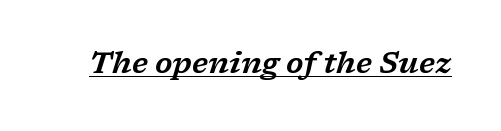
Glyph-to-glyph distance matches everyday printed text. The rendering uses natural spacing where letterforms have individual widths. You can see a thin bar hugging the bottom of the glyphs. This is oblique type, the kind used for emphasis or titles. This sample uses a serif face.
